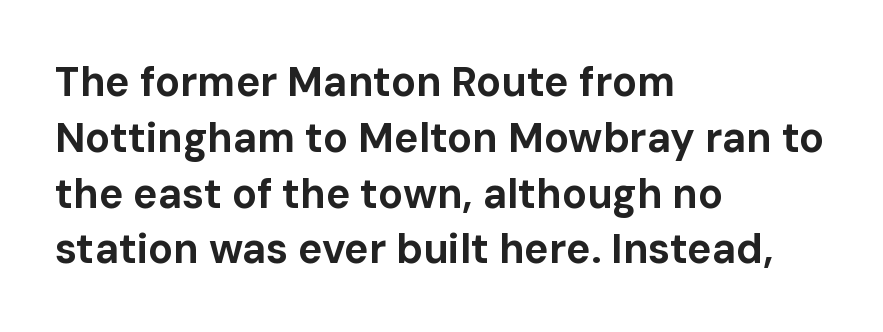
{"serif": "no", "italic": "no", "bold": "yes", "weight": "bold", "width": "normal", "stroke_contrast": "low", "x_height": "medium", "monospaced": "no", "underline": "no", "align": "left", "line_spacing": "normal", "line_spacing_ratio": 1.36, "letter_spacing": "normal", "letter_spacing_em": 0.0, "glyph_px": 41}
